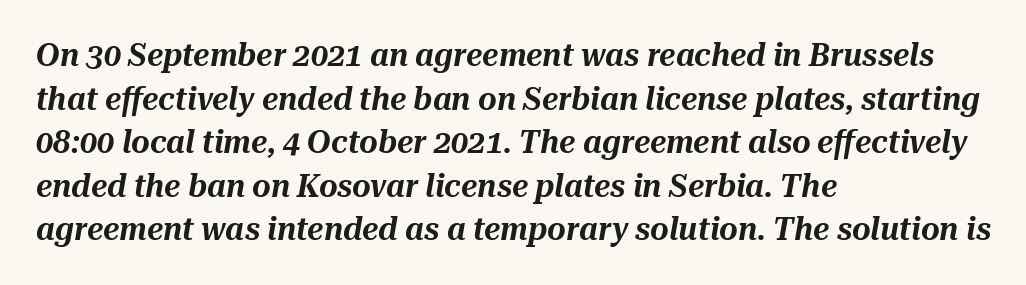
{"italic": "yes", "lean": "right", "slant_degrees": 10, "width": "normal", "stroke_contrast": "medium", "x_height": "medium", "monospaced": "no", "underline": "no", "align": "left", "line_spacing": "normal", "line_spacing_ratio": 1.36, "letter_spacing": "normal", "letter_spacing_em": 0.0, "glyph_px": 32}
